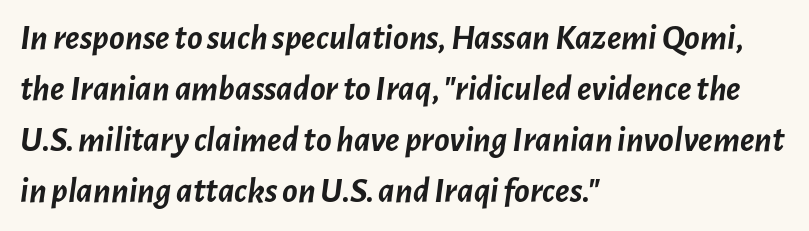
{"italic": "yes", "lean": "right", "slant_degrees": 7, "bold": "yes", "weight": "semibold", "width": "normal", "stroke_contrast": "low", "x_height": "medium", "monospaced": "no", "underline": "no", "align": "left", "line_spacing": "normal", "line_spacing_ratio": 1.42, "letter_spacing": "normal", "letter_spacing_em": 0.0, "glyph_px": 36}
